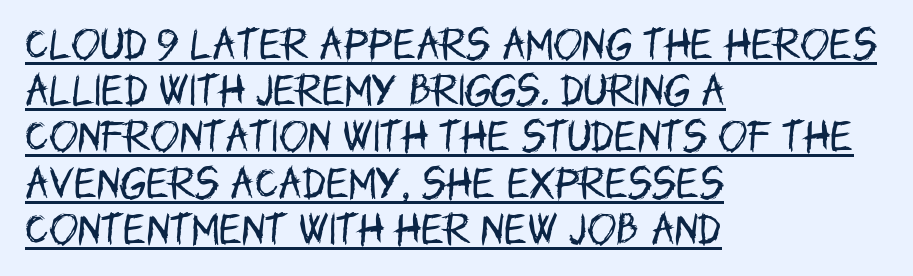
Spacing verdict: proportional, widths tailored to each character. The setting favours the left margin, as ordinary paragraphs usually do. The line texture is even and compact thanks to regular tracking. The letters stand upright; this is a roman face. Horizontal bands of white between lines are of average thickness.
